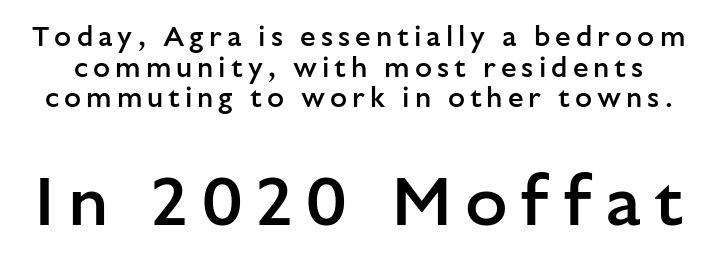
Q: Is the text bold? A: Semi-bold.
Q: Is the text italic (slanted)? A: No, it is upright.
Q: Is the typeface a serif or a sans-serif typeface? A: Sans-serif.
Q: Is the text underlined? A: No.
Q: Is the spacing between lines tight, normal or loose? A: Tight.
Q: Which block of text is set in a larger size, the first (top) or the second (bottom)? A: The second (bottom) one.
Q: Width (condensed, normal, or wide)? A: Normal.
Q: Stroke contrast? A: Low.
Q: x-height? A: Medium.
Q: Monospaced? A: No.
